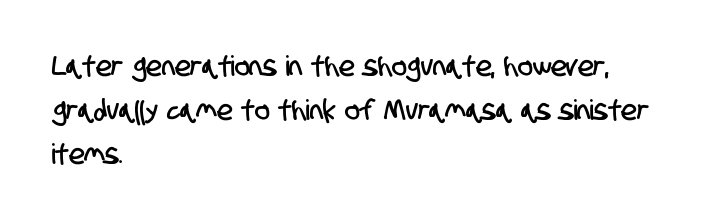
Q: Is the typeface a serif or a sans-serif typeface? A: Sans-serif.
Q: Is the text underlined? A: No.
Q: How is the paragraph aligned? A: Left-aligned.
Q: Is the spacing between letters normal or unusually wide? A: Normal.
Q: Is the spacing between lines tight, normal or loose? A: Normal.
Q: Width (condensed, normal, or wide)? A: Condensed.
Q: Stroke contrast? A: Low.
Q: x-height? A: Large.
Q: Monospaced? A: No.
